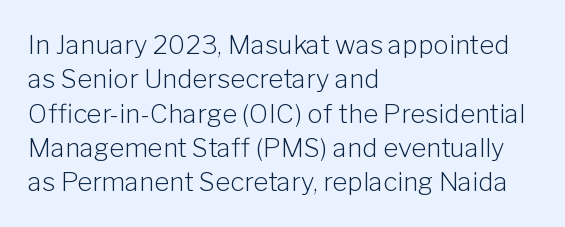
Q: Is the text bold? A: No.
Q: Is the text italic (slanted)? A: No, it is upright.
Q: Is the text underlined? A: No.
Q: How is the paragraph aligned? A: Left-aligned.
Q: Is the spacing between letters normal or unusually wide? A: Normal.
Q: Is the spacing between lines tight, normal or loose? A: Normal.
